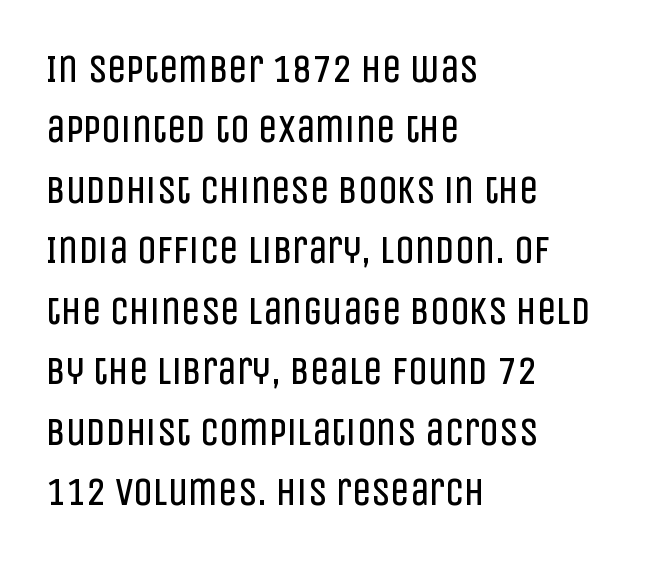
The type sits square on the baseline with zero lean. The passage shown is typed in a proportional face where columns would drift. Examine the stroke ends and you'll find no serifs. Weight: regular or lighter. One-word summary of the alignment: left.
